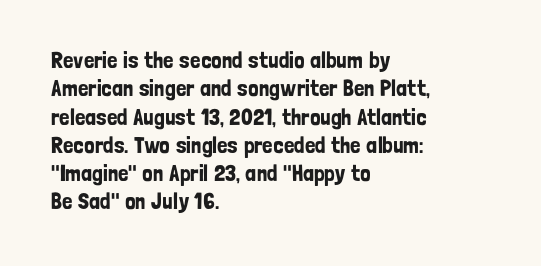
{"italic": "no", "underline": "no", "align": "left", "line_spacing_ratio": 1.23, "letter_spacing": "normal", "letter_spacing_em": 0.0, "glyph_px": 23}
